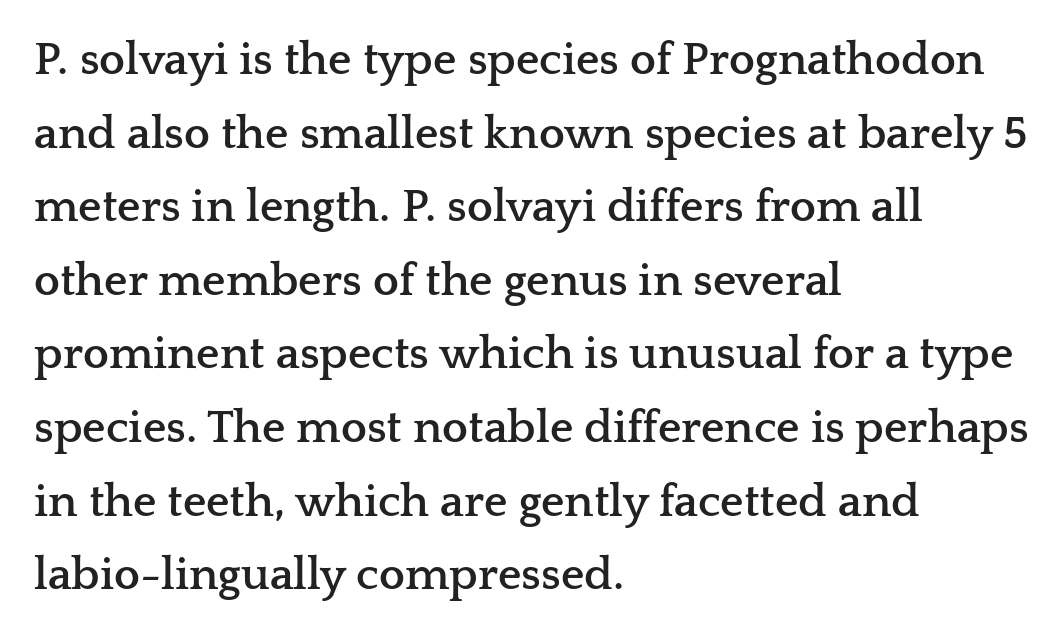
{"serif": "yes", "italic": "no", "bold": "yes", "weight": "semibold", "width": "wide", "stroke_contrast": "low", "x_height": "medium", "monospaced": "no", "underline": "no", "align": "left", "line_spacing": "normal", "line_spacing_ratio": 1.6, "letter_spacing": "normal", "letter_spacing_em": 0.0, "glyph_px": 46}
